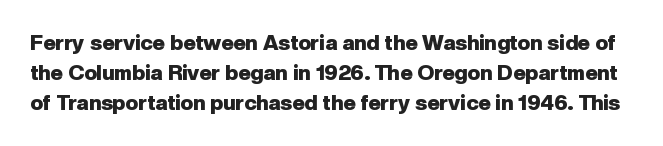
Q: Is the text bold? A: Yes.
Q: Is the text italic (slanted)? A: No, it is upright.
Q: Is the text underlined? A: No.
Q: Is the spacing between letters normal or unusually wide? A: Normal.
Q: Is the spacing between lines tight, normal or loose? A: Normal.
